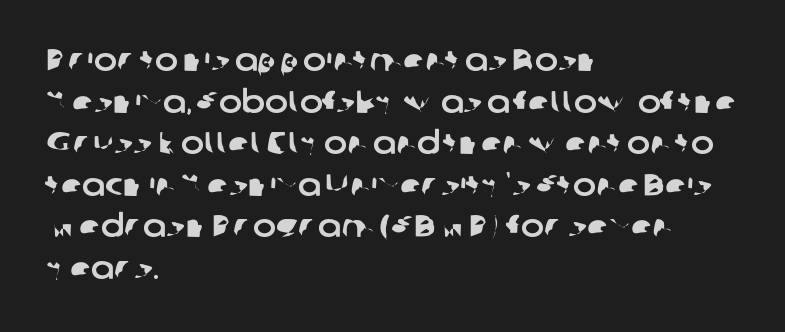
{"serif": "no", "width": "normal", "stroke_contrast": "low", "x_height": "medium", "monospaced": "no", "underline": "no", "align": "left", "line_spacing": "normal", "line_spacing_ratio": 1.34, "letter_spacing": "normal", "letter_spacing_em": 0.0, "glyph_px": 31}
